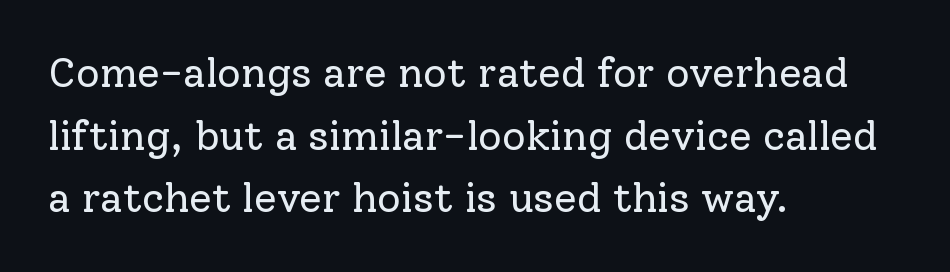
Q: Is the text bold? A: No.
Q: Is the text italic (slanted)? A: No, it is upright.
Q: Is the typeface a serif or a sans-serif typeface? A: Serif.
Q: Is the text underlined? A: No.
Q: How is the paragraph aligned? A: Left-aligned.
Q: Is the spacing between letters normal or unusually wide? A: Normal.
Q: Is the spacing between lines tight, normal or loose? A: Normal.
Q: Width (condensed, normal, or wide)? A: Normal.
Q: Stroke contrast? A: Low.
Q: x-height? A: Medium.
Q: Monospaced? A: No.
